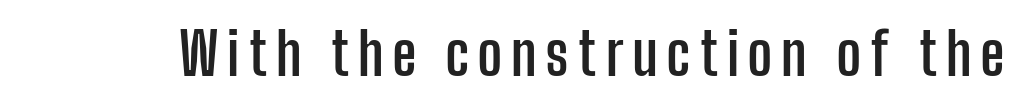
{"serif": "no", "italic": "no", "bold": "yes", "weight": "semibold", "width": "condensed", "stroke_contrast": "low", "x_height": "medium", "monospaced": "no", "underline": "no", "glyph_px": 59}
